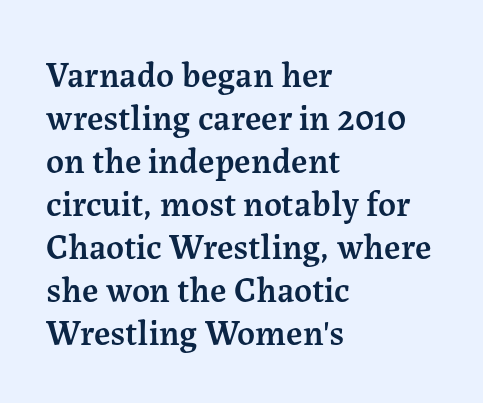
Q: Is the text bold? A: Semi-bold.
Q: Is the text italic (slanted)? A: No, it is upright.
Q: Is the typeface a serif or a sans-serif typeface? A: Serif.
Q: Is the text underlined? A: No.
Q: How is the paragraph aligned? A: Left-aligned.
Q: Is the spacing between letters normal or unusually wide? A: Normal.
Q: Width (condensed, normal, or wide)? A: Normal.
Q: Stroke contrast? A: Medium.
Q: x-height? A: Medium.
Q: Monospaced? A: No.
